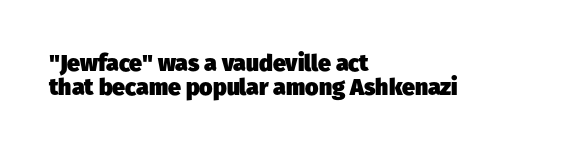
{"bold": "yes", "underline": "no", "align": "left", "line_spacing": "tight", "line_spacing_ratio": 1.03, "letter_spacing": "normal", "letter_spacing_em": 0.0, "glyph_px": 23}
